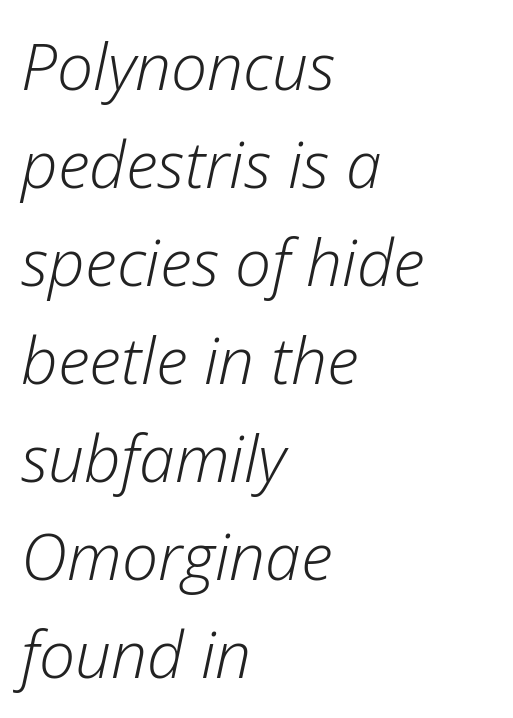
Q: Is the text bold? A: No.
Q: Is the text italic (slanted)? A: Yes, it leans right by about 12 degrees.
Q: Is the text underlined? A: No.
Q: How is the paragraph aligned? A: Left-aligned.
Q: Is the spacing between letters normal or unusually wide? A: Normal.
Q: Is the spacing between lines tight, normal or loose? A: Normal.
Q: Width (condensed, normal, or wide)? A: Normal.
Q: Stroke contrast? A: Low.
Q: x-height? A: Medium.
Q: Monospaced? A: No.
